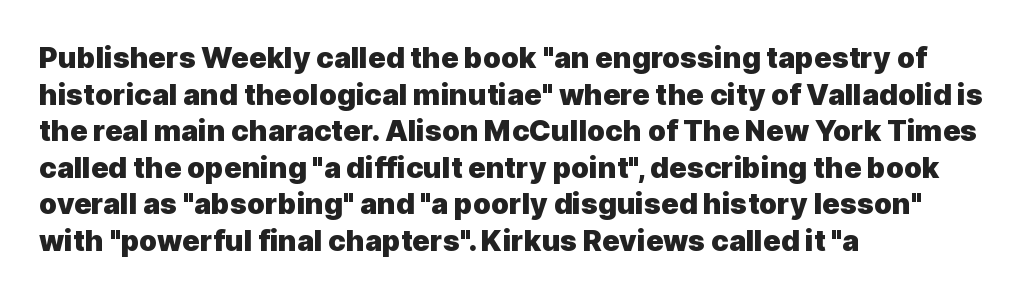
Q: Is the text bold? A: Yes.
Q: Is the text italic (slanted)? A: No, it is upright.
Q: Is the typeface a serif or a sans-serif typeface? A: Sans-serif.
Q: Is the text underlined? A: No.
Q: How is the paragraph aligned? A: Left-aligned.
Q: Is the spacing between letters normal or unusually wide? A: Normal.
Q: Is the spacing between lines tight, normal or loose? A: Normal.
Q: Width (condensed, normal, or wide)? A: Normal.
Q: x-height? A: Medium.
Q: Monospaced? A: No.
